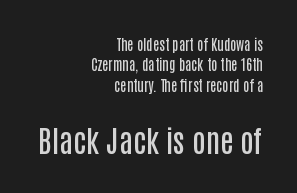
Ascenders rise straight up at ninety degrees. The rag falls on the left side of this text block. Looks like regular typesetting: each glyph gets only the width it needs. The font is running at a semibold setting, under full bold.
